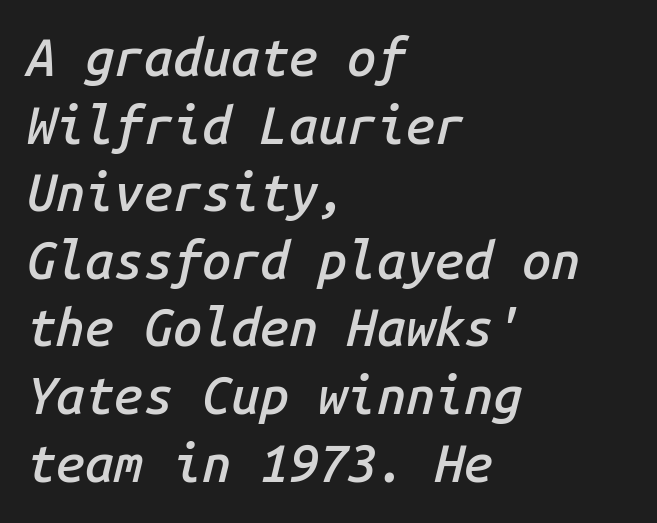
The image shows 52 px semibold type, italic (leaning right), monospaced; set left-aligned, normal line spacing (1.3x), normal letter spacing, not underlined; low stroke contrast and a medium x-height.
